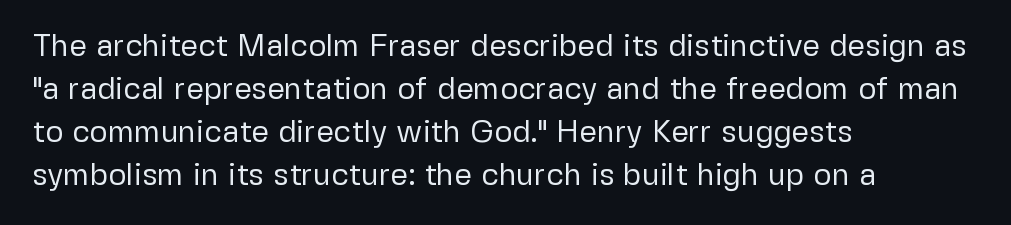
Q: Is the text bold? A: No.
Q: Is the text italic (slanted)? A: No, it is upright.
Q: Is the typeface a serif or a sans-serif typeface? A: Sans-serif.
Q: Is the text underlined? A: No.
Q: How is the paragraph aligned? A: Left-aligned.
Q: Is the spacing between letters normal or unusually wide? A: Normal.
Q: Is the spacing between lines tight, normal or loose? A: Normal.
Q: Width (condensed, normal, or wide)? A: Normal.
Q: Stroke contrast? A: Low.
Q: x-height? A: Medium.
Q: Monospaced? A: No.
